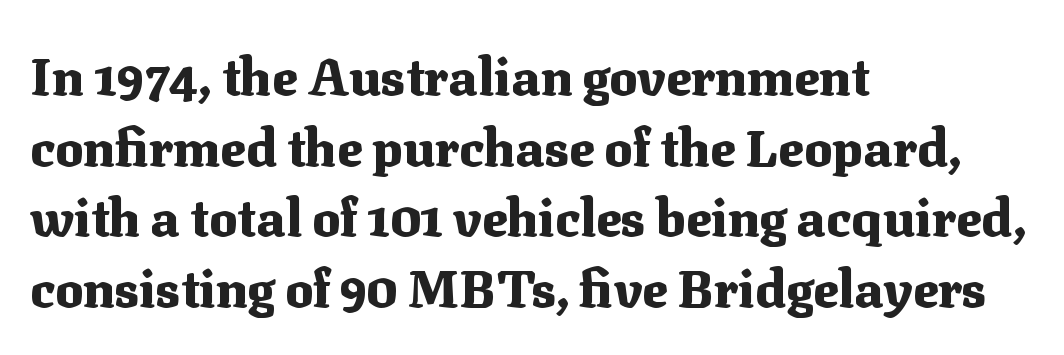
Q: Is the text bold? A: Yes.
Q: Is the text italic (slanted)? A: No, it is upright.
Q: Is the typeface a serif or a sans-serif typeface? A: Serif.
Q: Is the text underlined? A: No.
Q: How is the paragraph aligned? A: Left-aligned.
Q: Is the spacing between letters normal or unusually wide? A: Normal.
Q: Is the spacing between lines tight, normal or loose? A: Normal.
Q: Width (condensed, normal, or wide)? A: Normal.
Q: Stroke contrast? A: Medium.
Q: x-height? A: Medium.
Q: Monospaced? A: No.
